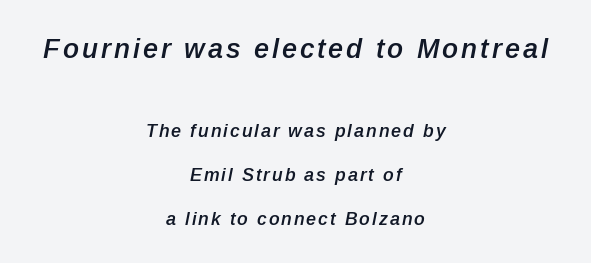
The image shows 27 px text type, italic (leaning right); set centered, loose line spacing (2.44x), not underlined; the first (top) block is 1.5x larger.
